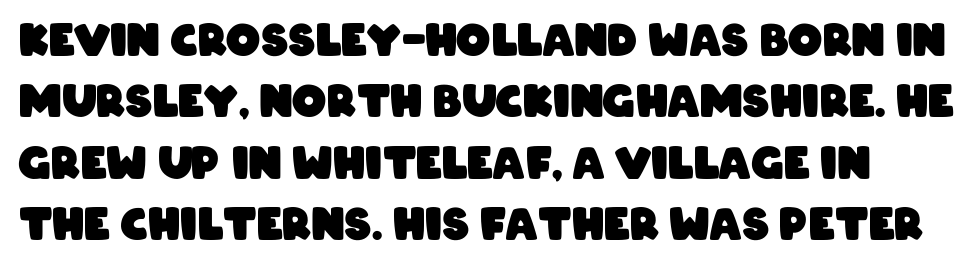
{"serif": "no", "bold": "yes", "weight": "heavy", "width": "condensed", "stroke_contrast": "low", "x_height": "large", "monospaced": "no", "underline": "no", "line_spacing": "normal", "line_spacing_ratio": 1.43, "letter_spacing": "normal", "letter_spacing_em": 0.0, "glyph_px": 43}
